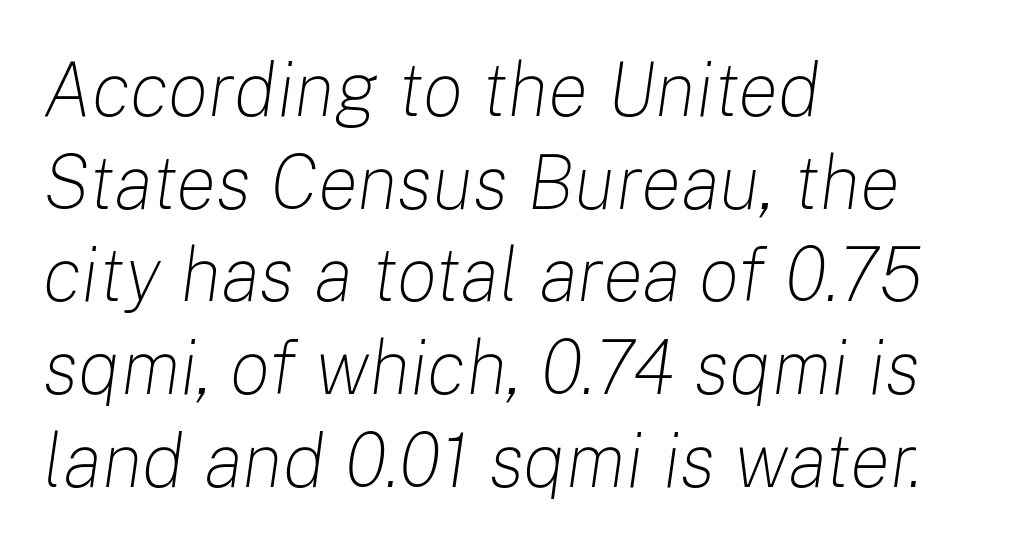
Q: Is the text bold? A: No.
Q: Is the text italic (slanted)? A: Yes, it leans right by about 8 degrees.
Q: Is the text underlined? A: No.
Q: How is the paragraph aligned? A: Left-aligned.
Q: Is the spacing between letters normal or unusually wide? A: Normal.
Q: Width (condensed, normal, or wide)? A: Normal.
Q: Stroke contrast? A: Low.
Q: x-height? A: Medium.
Q: Monospaced? A: No.
